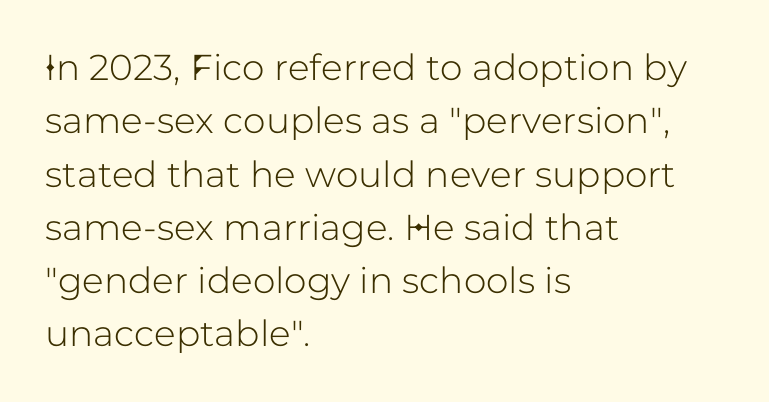
Check the space under the baseline: it is left empty. This sample uses an upright cut, with every glyph sitting square on the baseline. Interline gaps are of average width in this sample. Caption: standard tracking, unaltered. The rendering shows plain stroke endings on the letterforms — a sans-serif design.
